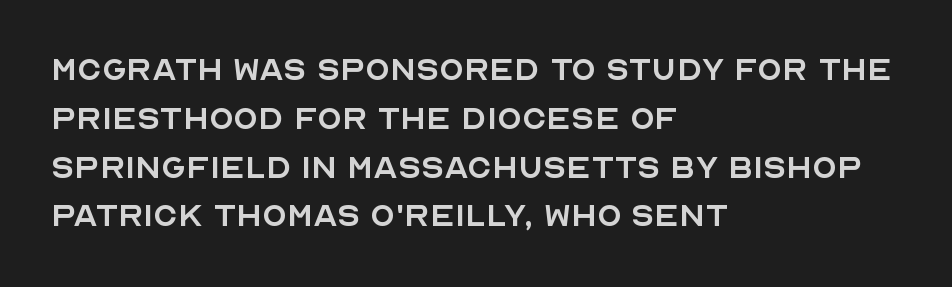
Q: Is the text bold? A: No.
Q: Is the text italic (slanted)? A: No, it is upright.
Q: Is the typeface a serif or a sans-serif typeface? A: Sans-serif.
Q: Is the text underlined? A: No.
Q: How is the paragraph aligned? A: Left-aligned.
Q: Is the spacing between letters normal or unusually wide? A: Normal.
Q: Width (condensed, normal, or wide)? A: Normal.
Q: x-height? A: Large.
Q: Monospaced? A: No.
